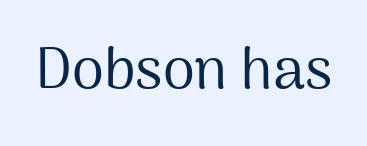
Does extra space separate the letters? No, they use regular spacing. This sample has the flowing, uneven cadence of proportional lettering. The typography opts for an upright posture over an oblique one. Classification — sans serif. Bare-footed words on every line. Letters have the restrained weight of plain body copy at most.
